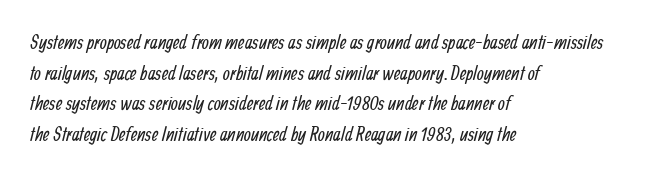
{"bold": "no", "underline": "no", "align": "left", "line_spacing": "normal", "line_spacing_ratio": 1.53, "letter_spacing": "normal", "letter_spacing_em": 0.0, "glyph_px": 20}
